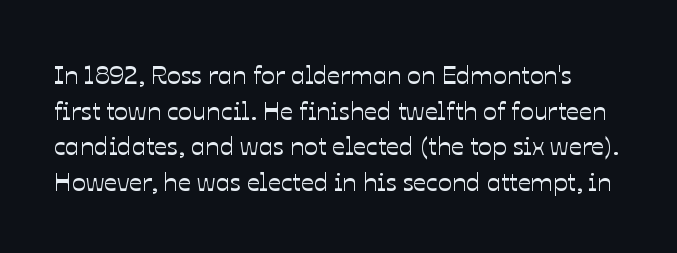
Honestly, the letter spacing is just normal — you wouldn't notice it. If you measured baseline to baseline, you'd find a middling distance. Underlining? Definitely not there. It's the straight-up-and-down kind of type.
